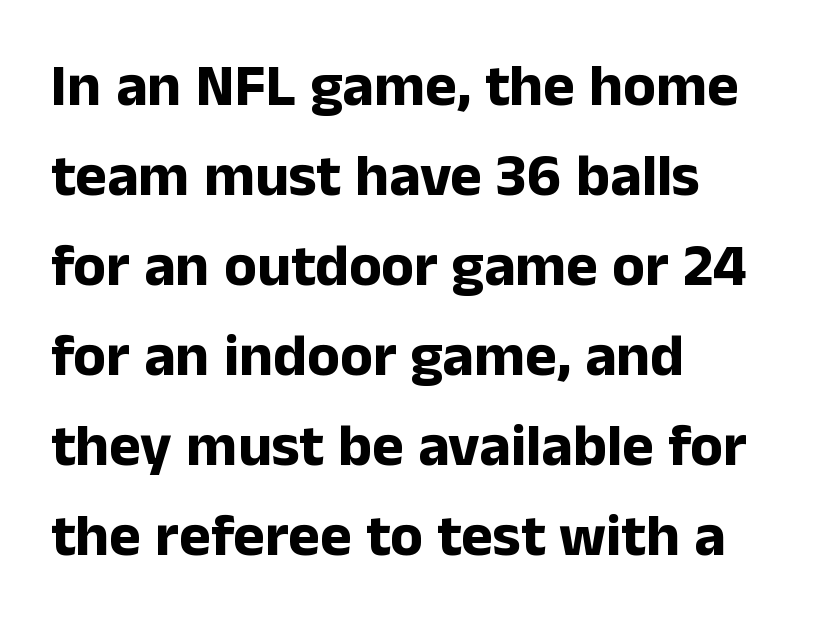
Q: Is the text bold? A: Yes.
Q: Is the text italic (slanted)? A: No, it is upright.
Q: Is the typeface a serif or a sans-serif typeface? A: Sans-serif.
Q: Is the text underlined? A: No.
Q: How is the paragraph aligned? A: Left-aligned.
Q: Is the spacing between letters normal or unusually wide? A: Normal.
Q: Is the spacing between lines tight, normal or loose? A: Normal.
Q: Width (condensed, normal, or wide)? A: Normal.
Q: Stroke contrast? A: Low.
Q: x-height? A: Medium.
Q: Monospaced? A: No.
